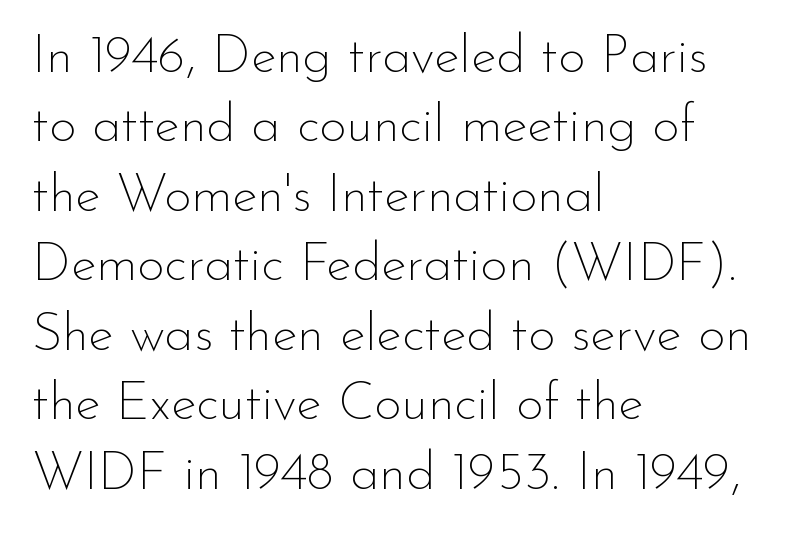
{"serif": "no", "italic": "no", "bold": "no", "weight": "thin", "width": "normal", "stroke_contrast": "low", "x_height": "small", "monospaced": "no", "underline": "no", "align": "left", "line_spacing": "normal", "line_spacing_ratio": 1.31, "letter_spacing": "normal", "letter_spacing_em": 0.0, "glyph_px": 53}
